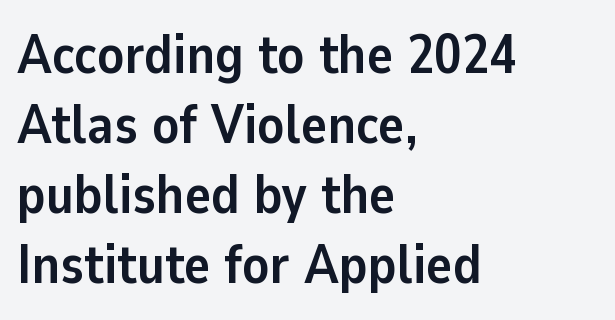
{"serif": "no", "italic": "no", "bold": "yes", "weight": "semibold", "width": "normal", "stroke_contrast": "low", "x_height": "medium", "monospaced": "no", "underline": "no", "align": "left", "line_spacing": "normal", "line_spacing_ratio": 1.27, "letter_spacing": "normal", "letter_spacing_em": 0.0, "glyph_px": 55}
